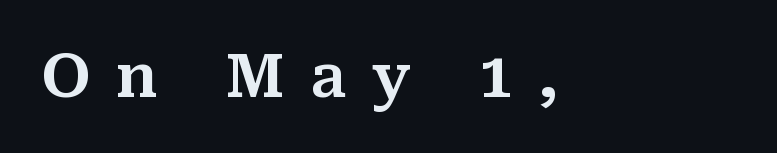
The image shows 60 px serif type, upright; set left-aligned, unusually wide letter spacing (+0.43 em), not underlined; medium stroke contrast and a medium x-height.
